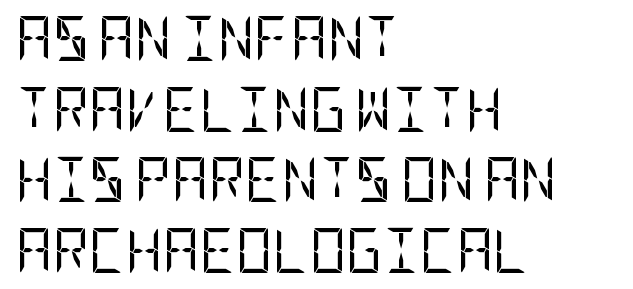
The image shows 45 px regular-weight, condensed sans-serif type, upright; set left-aligned, normal line spacing (1.57x), normal letter spacing, not underlined; low stroke contrast and a large x-height.
